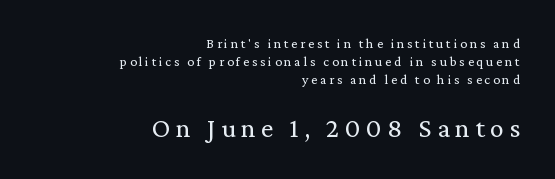
{"serif": "yes", "italic": "no", "bold": "no", "weight": "regular", "width": "normal", "stroke_contrast": "medium", "x_height": "medium", "monospaced": "no", "underline": "no", "align": "right", "line_spacing": "normal", "line_spacing_ratio": 1.27, "larger_block": "second", "size_ratio": 2.0, "glyph_px": 28}
